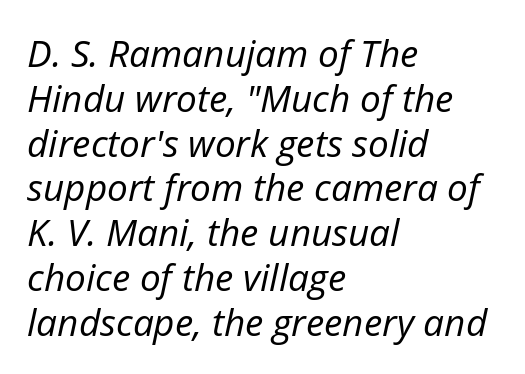
The characters are drawn with everyday or finer stroke widths. Just letters on the line, the space beneath them empty. Which margin do the lines hug? The left one — the right edge is uneven. The rendering keeps characters at their native spacing. Tall strokes in this sample are angled rather than plumb.
